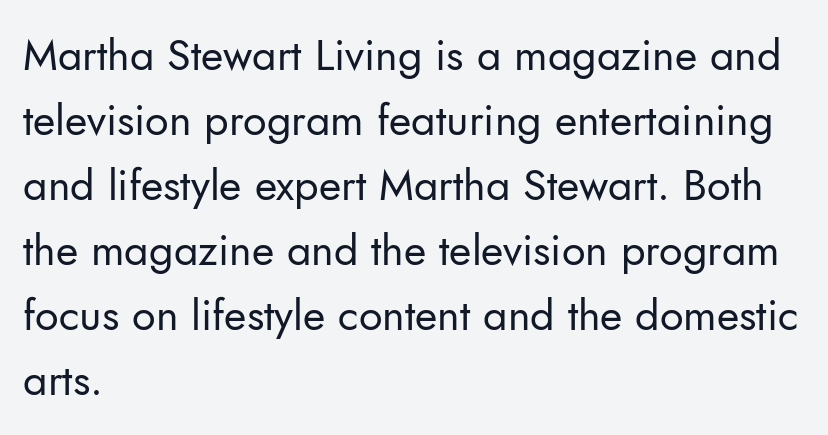
I'd call this a sans setting — the letters go barefoot. A typesetter would call this proportional, since set widths differ per character. These lines stack with their left ends in a neat column. What's the leading like? Ordinary, nothing unusual. The gap between lines stays unmarked.
